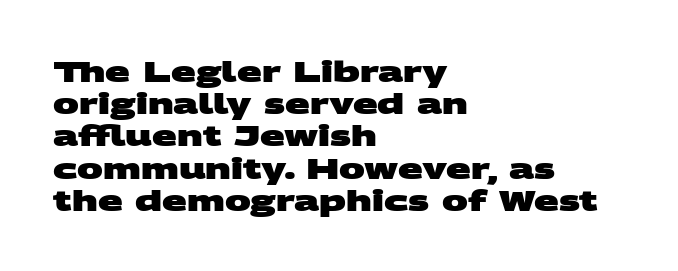
The image shows 29 px heavy, wide sans-serif type; set left-aligned, tight line spacing (1.11x), normal letter spacing, not underlined; medium stroke contrast and a large x-height.
